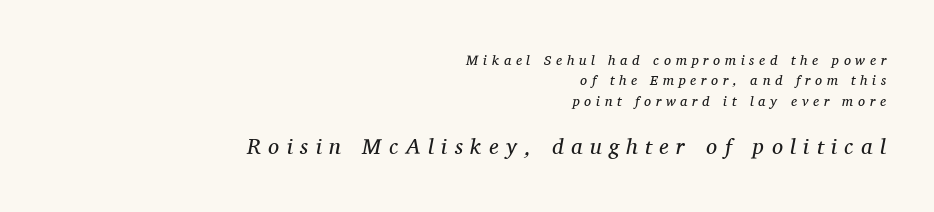
Q: Is the text bold? A: No.
Q: Is the text italic (slanted)? A: Yes, it leans right by about 11 degrees.
Q: Is the text underlined? A: No.
Q: How is the paragraph aligned? A: Right-aligned.
Q: Is the spacing between letters normal or unusually wide? A: Unusually wide.
Q: Is the spacing between lines tight, normal or loose? A: Normal.
Q: Which block of text is set in a larger size, the first (top) or the second (bottom)? A: The second (bottom) one.
